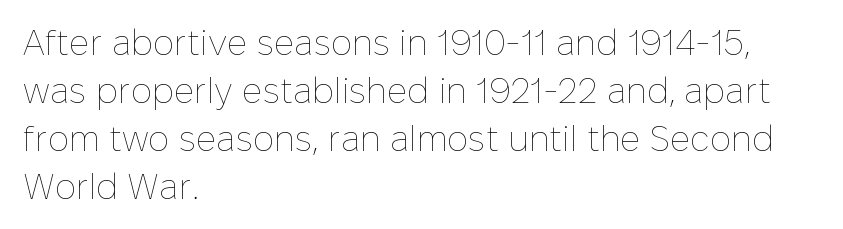
The image shows 35 px thin type, upright; set left-aligned, normal line spacing (1.37x), normal letter spacing, not underlined; low stroke contrast and a medium x-height.
